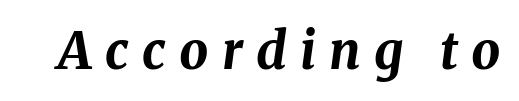
The image shows 51 px bold type, italic (leaning right); set unusually wide letter spacing (+0.26 em), not underlined; medium stroke contrast and a medium x-height.
